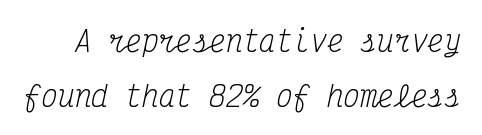
Q: Is the text bold? A: No.
Q: Is the text italic (slanted)? A: Yes, it leans right by about 12 degrees.
Q: Is the typeface a serif or a sans-serif typeface? A: Serif.
Q: Is the text underlined? A: No.
Q: Is the spacing between letters normal or unusually wide? A: Normal.
Q: Is the spacing between lines tight, normal or loose? A: Loose.
Q: Width (condensed, normal, or wide)? A: Condensed.
Q: Stroke contrast? A: Medium.
Q: x-height? A: Medium.
Q: Monospaced? A: Yes.
